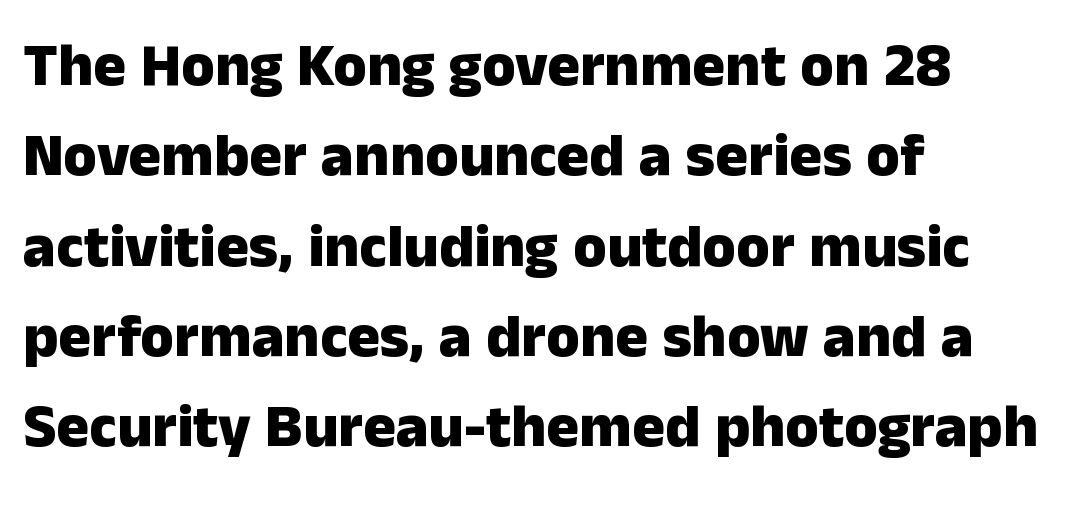
Q: Is the text bold? A: Yes.
Q: Is the text italic (slanted)? A: No, it is upright.
Q: Is the typeface a serif or a sans-serif typeface? A: Sans-serif.
Q: Is the text underlined? A: No.
Q: How is the paragraph aligned? A: Left-aligned.
Q: Is the spacing between letters normal or unusually wide? A: Normal.
Q: Is the spacing between lines tight, normal or loose? A: Normal.
Q: Width (condensed, normal, or wide)? A: Normal.
Q: Stroke contrast? A: Low.
Q: x-height? A: Medium.
Q: Monospaced? A: No.
